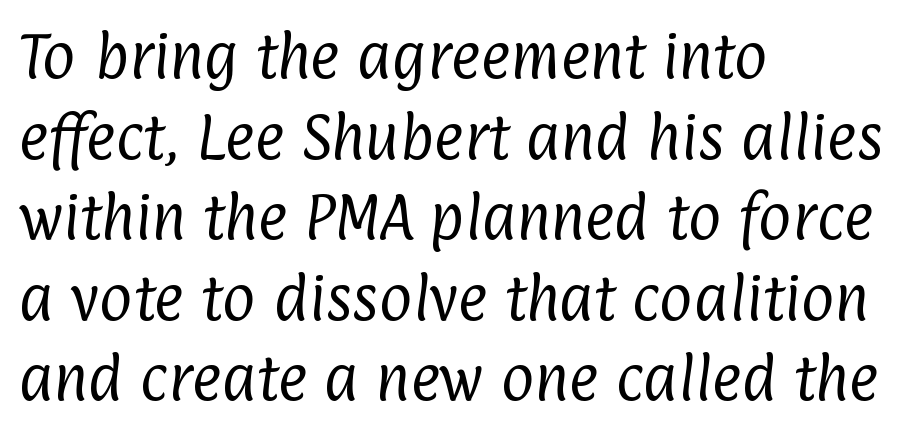
Caption: face not bold, strokes unweighted. Letterform terminals end flat and unadorned throughout the passage. Spacing verdict: proportional, widths tailored to each character. The passage shown stacks its lines at a standard gap. Line starts are locked; line ends wander.
